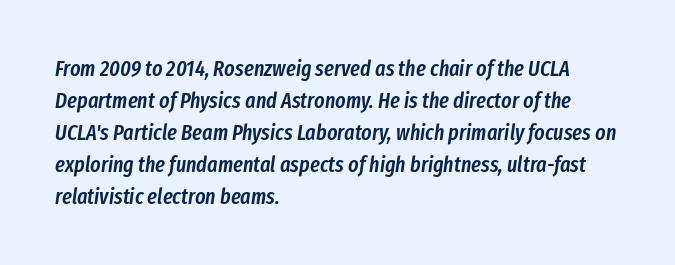
The image shows 22 px text type, italic (leaning right); set left-aligned, normal line spacing (1.45x), normal letter spacing, not underlined.
